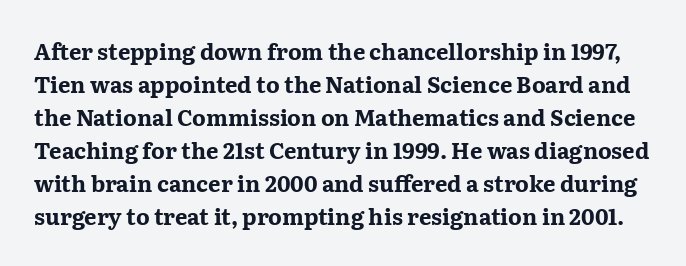
The passage shown has conventional tracking throughout. The letters stand upright; this is a roman face. Beneath every word, the page is bare. In terms of weight, the rendering is a true, heavy bold. The vertical gap from one line to the next is medium.
